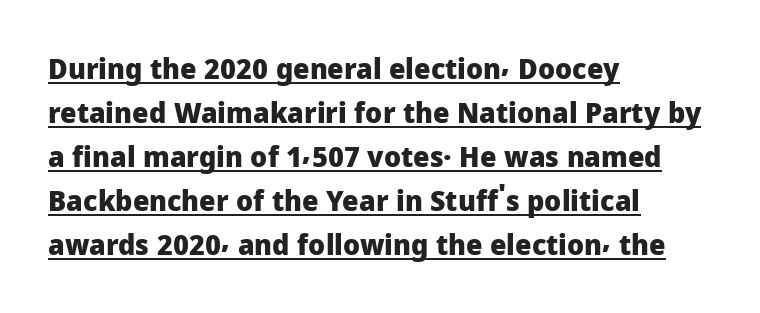
Q: Is the text bold? A: Yes.
Q: Is the text italic (slanted)? A: No, it is upright.
Q: Is the typeface a serif or a sans-serif typeface? A: Sans-serif.
Q: Is the text underlined? A: Yes.
Q: How is the paragraph aligned? A: Left-aligned.
Q: Is the spacing between letters normal or unusually wide? A: Normal.
Q: Is the spacing between lines tight, normal or loose? A: Normal.
Q: Width (condensed, normal, or wide)? A: Normal.
Q: Stroke contrast? A: Low.
Q: x-height? A: Medium.
Q: Monospaced? A: No.
